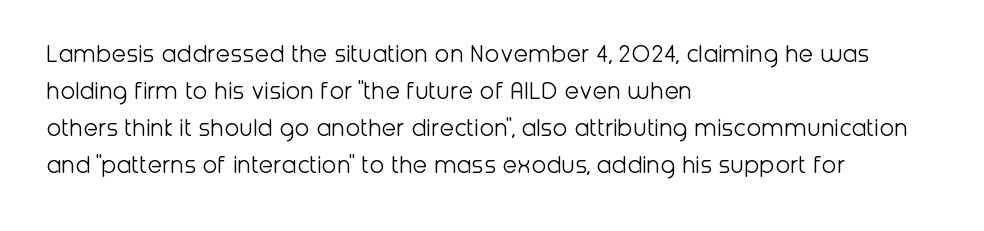
Q: Is the text bold? A: No.
Q: Is the text italic (slanted)? A: No, it is upright.
Q: Is the text underlined? A: No.
Q: How is the paragraph aligned? A: Left-aligned.
Q: Is the spacing between letters normal or unusually wide? A: Normal.
Q: Is the spacing between lines tight, normal or loose? A: Normal.
